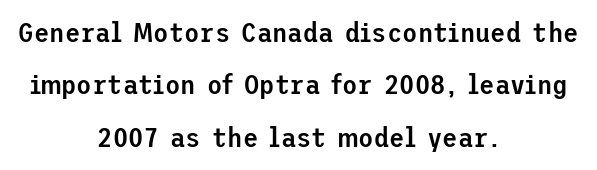
Neither beginnings nor endings align; midpoints do. The tracking reads as untouched default to a designer's eye. Typographic density is moderately raised because the face is semibold. This is roman type, the default non-slanted kind.
